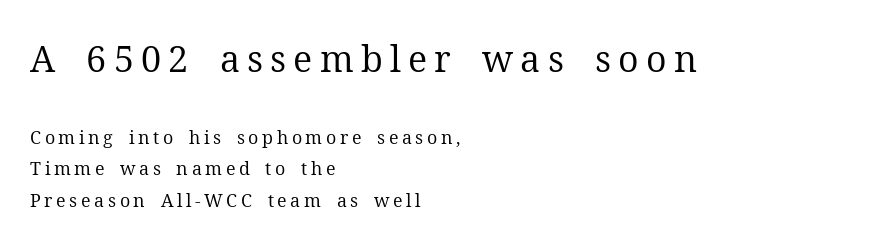
Proportional: the letters do not fall into vertical columns. The letterforms stand isolated, each surrounded by extra space. Descender tails drop into unmarked territory. No extra ink here — the face is not bold. Whoever set this made the first block the dominant, larger element.
